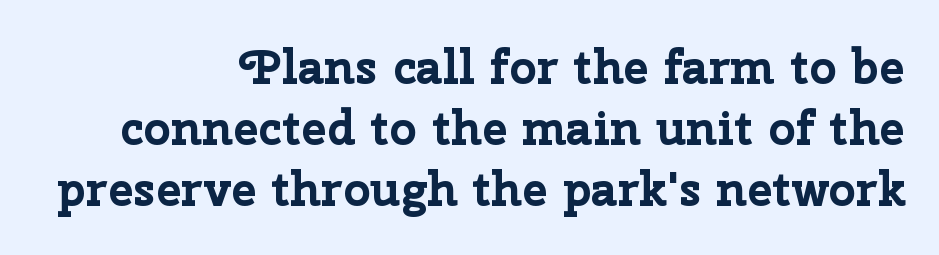
The image shows 48 px bold sans-serif type, upright; set right-aligned, normal line spacing (1.27x), normal letter spacing, not underlined; low stroke contrast and a medium x-height.
